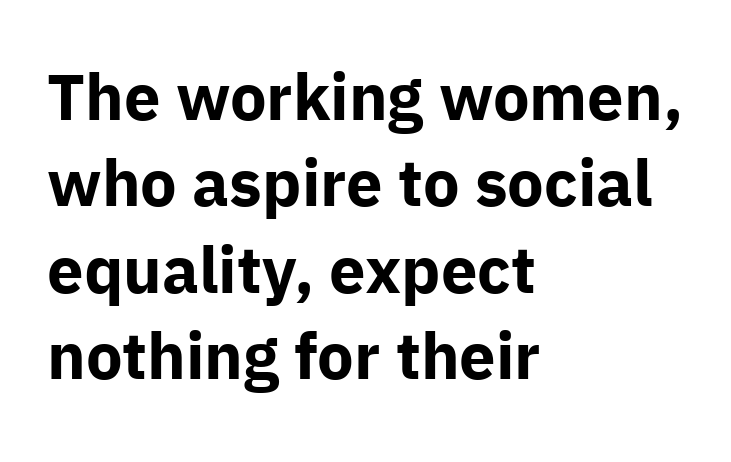
Is this a fixed-width face? No — the glyphs have proportional, varying widths. There is no visible air inserted between adjacent glyphs. Set as a true bold cut, around the 700 mark. Any mark beneath the type? The region is blank. Unlike italic type, these characters show no tilt at all. The text was rendered using a sans face with plain stroke endings.
